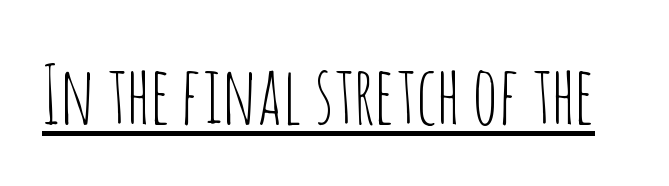
The image shows 80 px thin, condensed sans-serif type, upright; set normal letter spacing, underlined; low stroke contrast and a large x-height.
